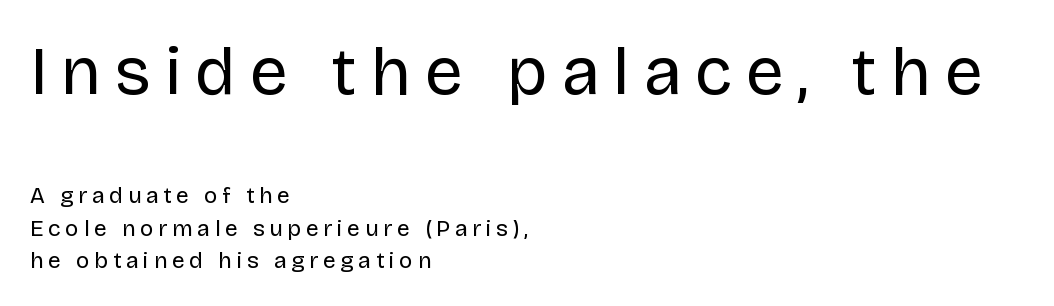
{"serif": "no", "italic": "no", "bold": "no", "weight": "regular", "width": "normal", "stroke_contrast": "low", "x_height": "large", "monospaced": "no", "underline": "no", "align": "left", "line_spacing": "normal", "line_spacing_ratio": 1.42, "letter_spacing": "wide", "letter_spacing_em": 0.2, "larger_block": "first", "size_ratio": 2.96, "glyph_px": 68}
